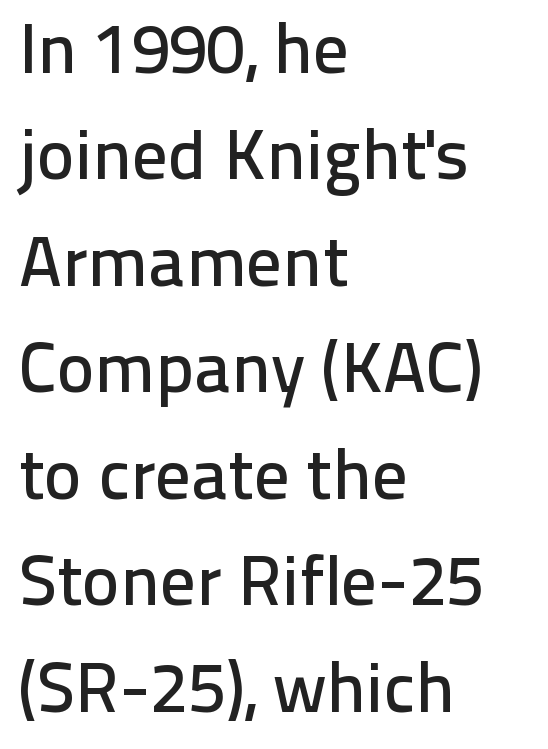
{"serif": "no", "italic": "no", "width": "normal", "stroke_contrast": "low", "x_height": "medium", "monospaced": "no", "underline": "no", "align": "left", "line_spacing": "normal", "line_spacing_ratio": 1.5, "letter_spacing": "normal", "letter_spacing_em": 0.0, "glyph_px": 71}
